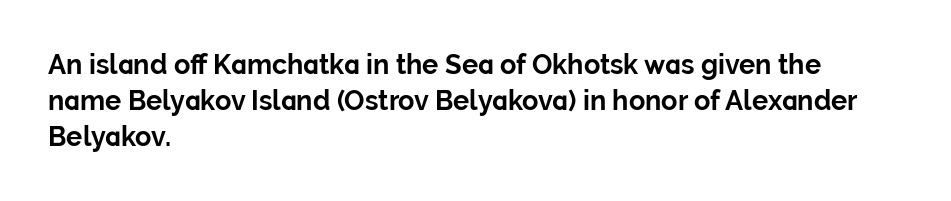
{"italic": "no", "bold": "yes", "underline": "no", "align": "left", "line_spacing": "normal", "line_spacing_ratio": 1.33, "letter_spacing": "normal", "letter_spacing_em": 0.0, "glyph_px": 27}
